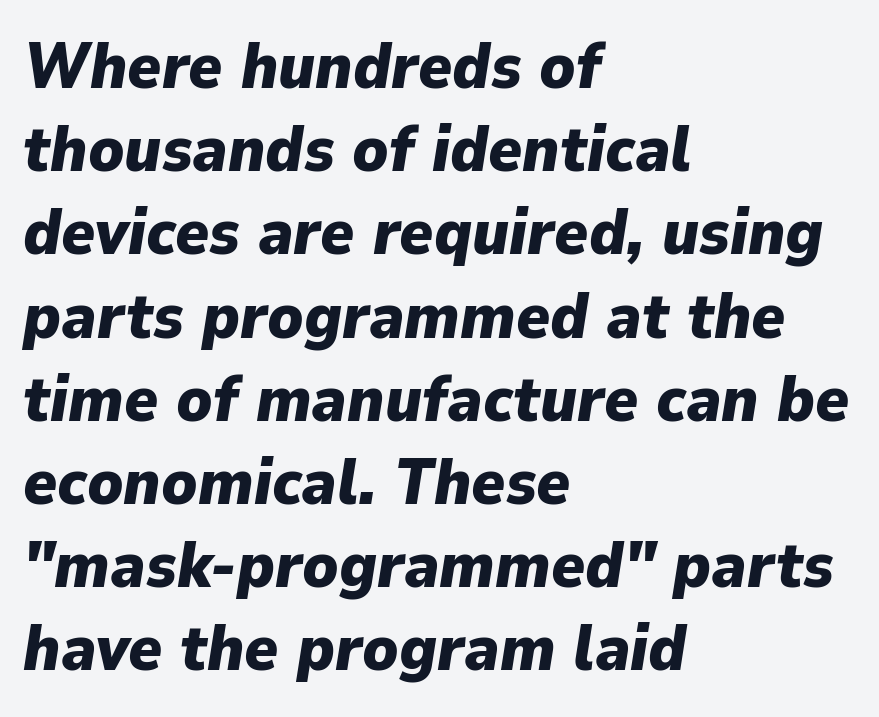
The image shows 64 px heavy type, italic (leaning right); set left-aligned, normal line spacing (1.3x), normal letter spacing, not underlined; low stroke contrast and a medium x-height.
